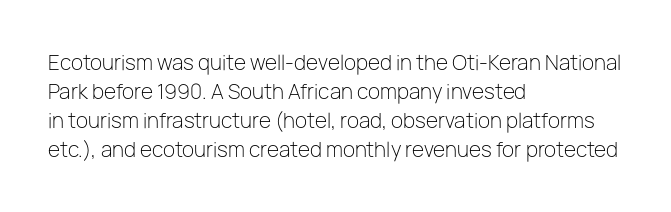
{"italic": "no", "bold": "no", "underline": "no", "align": "left", "line_spacing": "normal", "line_spacing_ratio": 1.45, "letter_spacing": "normal", "letter_spacing_em": 0.0, "glyph_px": 20}
